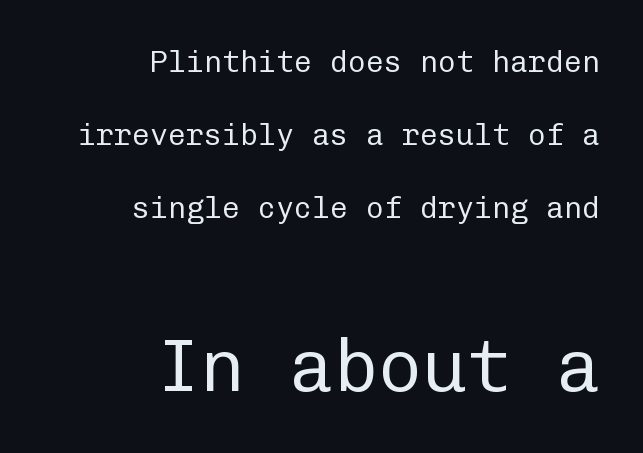
Q: Is the text bold? A: No.
Q: Is the text italic (slanted)? A: No, it is upright.
Q: Is the typeface a serif or a sans-serif typeface? A: Sans-serif.
Q: Is the text underlined? A: No.
Q: How is the paragraph aligned? A: Right-aligned.
Q: Is the spacing between letters normal or unusually wide? A: Normal.
Q: Is the spacing between lines tight, normal or loose? A: Loose.
Q: Which block of text is set in a larger size, the first (top) or the second (bottom)? A: The second (bottom) one.
Q: Width (condensed, normal, or wide)? A: Normal.
Q: Stroke contrast? A: Low.
Q: x-height? A: Medium.
Q: Monospaced? A: Yes.
